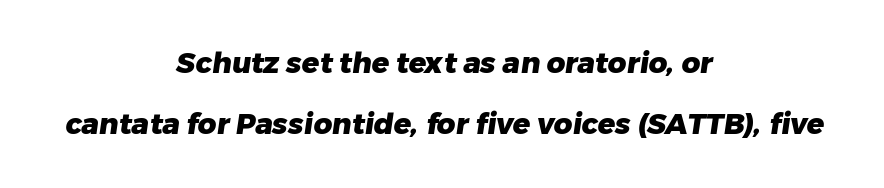
The image shows 29 px heavy sans-serif type; set centered, loose line spacing (2.09x), normal letter spacing, not underlined; low stroke contrast and a medium x-height.
